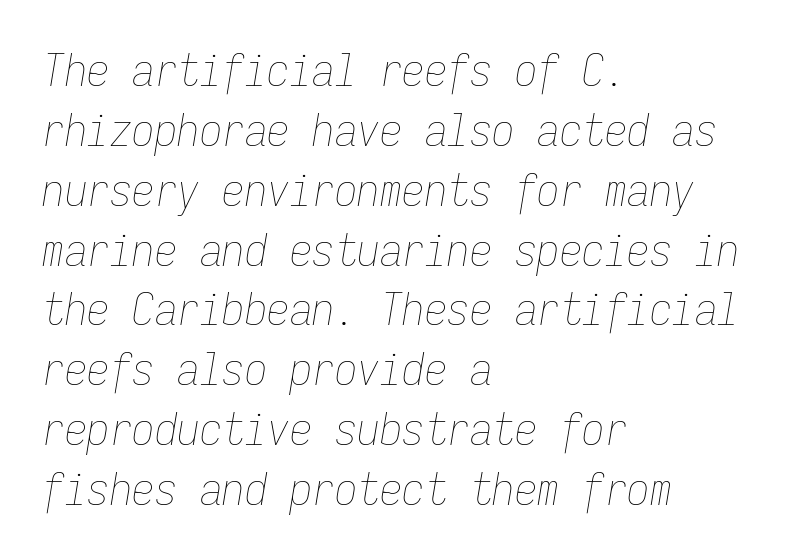
Q: Is the text bold? A: No.
Q: Is the text italic (slanted)? A: Yes, it leans right by about 9 degrees.
Q: Is the text underlined? A: No.
Q: How is the paragraph aligned? A: Left-aligned.
Q: Is the spacing between letters normal or unusually wide? A: Normal.
Q: Is the spacing between lines tight, normal or loose? A: Normal.
Q: Width (condensed, normal, or wide)? A: Condensed.
Q: Stroke contrast? A: Low.
Q: x-height? A: Medium.
Q: Monospaced? A: Yes.
